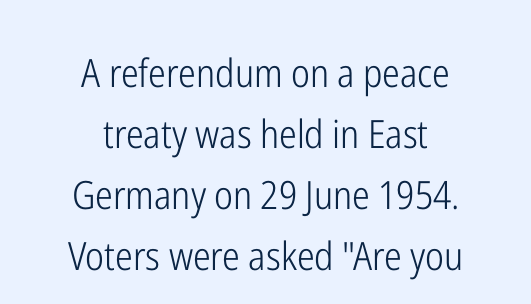
{"serif": "no", "italic": "no", "bold": "no", "weight": "light", "width": "condensed", "stroke_contrast": "low", "x_height": "medium", "monospaced": "no", "underline": "no", "align": "center", "line_spacing": "normal", "line_spacing_ratio": 1.56, "letter_spacing": "normal", "letter_spacing_em": 0.0, "glyph_px": 39}
